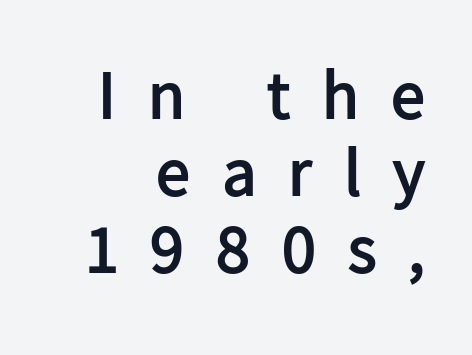
Q: Is the text bold? A: Yes.
Q: Is the text italic (slanted)? A: No, it is upright.
Q: Is the typeface a serif or a sans-serif typeface? A: Sans-serif.
Q: Is the text underlined? A: No.
Q: How is the paragraph aligned? A: Right-aligned.
Q: Is the spacing between letters normal or unusually wide? A: Unusually wide.
Q: Is the spacing between lines tight, normal or loose? A: Tight.
Q: Width (condensed, normal, or wide)? A: Normal.
Q: Stroke contrast? A: Low.
Q: x-height? A: Medium.
Q: Monospaced? A: No.
